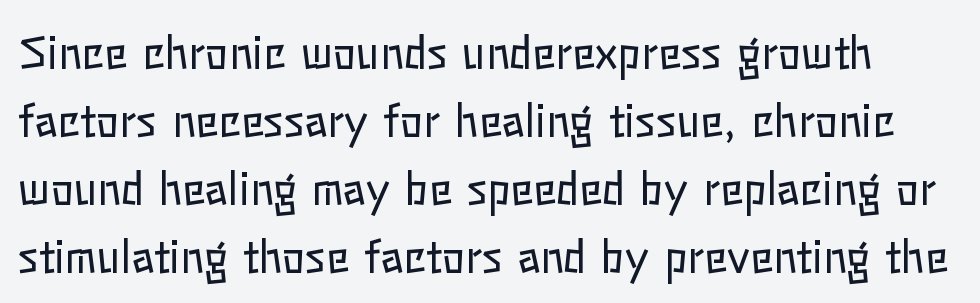
Spacing verdict: proportional, widths tailored to each character. The strip under each line holds only bare page. Vertically, the passage feels balanced, rows spaced as you'd expect. The specimen reads as upright at a glance. Is the type heavy? It reads as light-to-regular instead.
